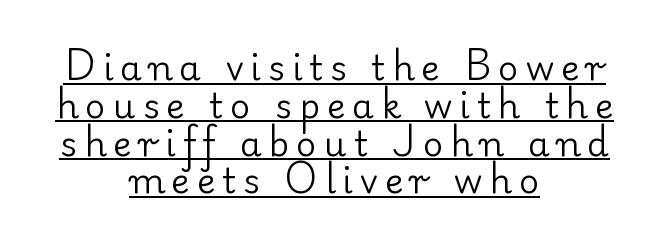
The image shows 35 px regular-weight serif type, upright; set centered, tight line spacing (1.08x), unusually wide letter spacing (+0.2 em), underlined; low stroke contrast and a small x-height.
